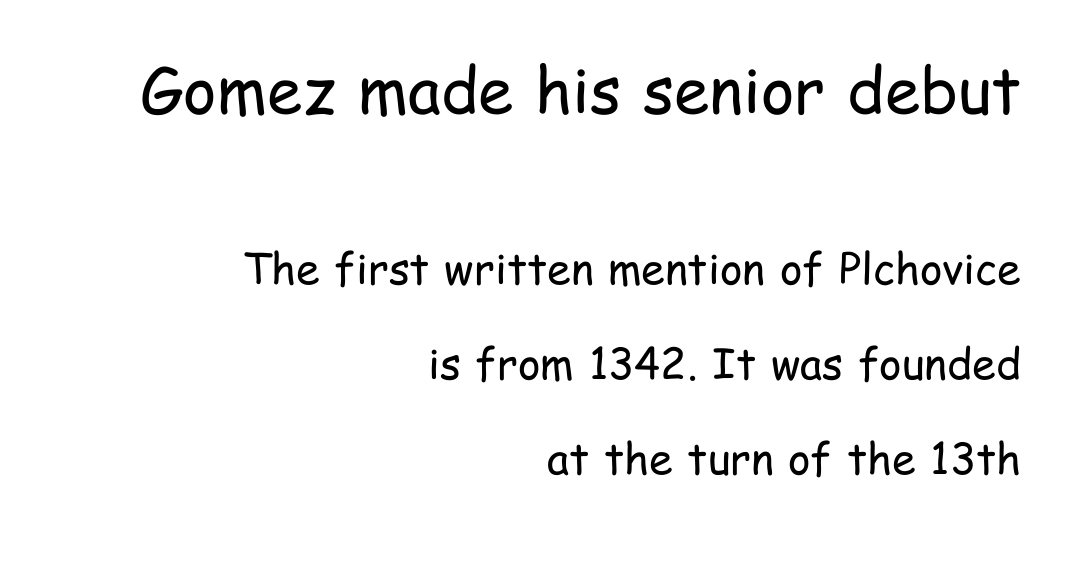
Q: Is the text bold? A: No.
Q: Is the text italic (slanted)? A: No, it is upright.
Q: Is the typeface a serif or a sans-serif typeface? A: Sans-serif.
Q: Is the text underlined? A: No.
Q: How is the paragraph aligned? A: Right-aligned.
Q: Is the spacing between letters normal or unusually wide? A: Normal.
Q: Is the spacing between lines tight, normal or loose? A: Loose.
Q: Which block of text is set in a larger size, the first (top) or the second (bottom)? A: The first (top) one.
Q: Width (condensed, normal, or wide)? A: Condensed.
Q: Stroke contrast? A: Low.
Q: x-height? A: Medium.
Q: Monospaced? A: No.
